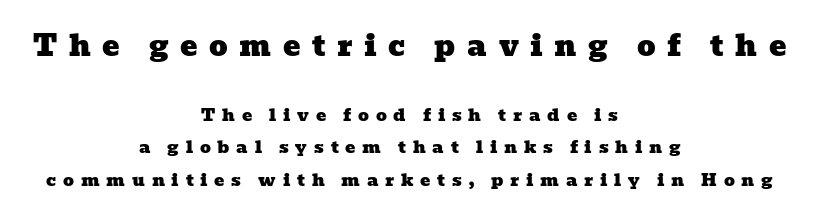
Q: Is the typeface a serif or a sans-serif typeface? A: Serif.
Q: Is the text underlined? A: No.
Q: How is the paragraph aligned? A: Centered.
Q: Is the spacing between letters normal or unusually wide? A: Unusually wide.
Q: Is the spacing between lines tight, normal or loose? A: Loose.
Q: Which block of text is set in a larger size, the first (top) or the second (bottom)? A: The first (top) one.
Q: Width (condensed, normal, or wide)? A: Wide.
Q: Stroke contrast? A: Low.
Q: x-height? A: Medium.
Q: Monospaced? A: No.
